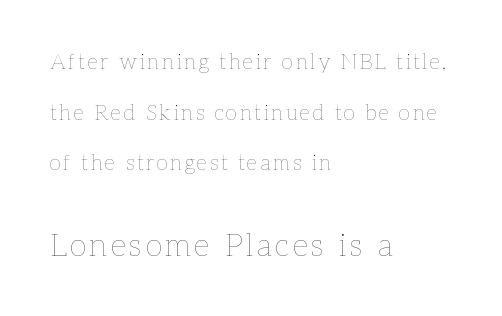
Nothing heavy about these letters — not bold at all. Think of a printed novel: that variable character pitch is what you see here. This is the regular roman posture of the typeface. Notice the wide empty band between every row — that's loose leading.
